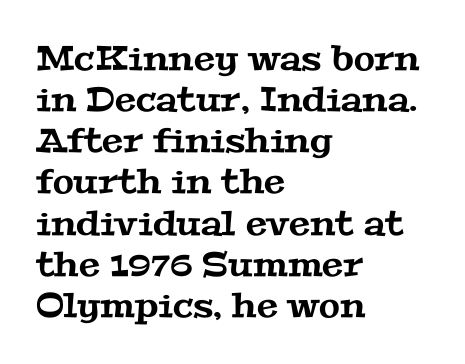
{"serif": "yes", "width": "wide", "stroke_contrast": "medium", "x_height": "medium", "monospaced": "no", "underline": "no", "align": "left", "line_spacing_ratio": 1.21, "letter_spacing": "normal", "letter_spacing_em": 0.0, "glyph_px": 34}
